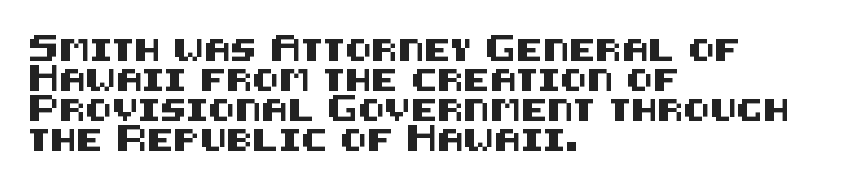
{"italic": "no", "underline": "no", "align": "left", "line_spacing": "normal", "line_spacing_ratio": 1.37, "letter_spacing": "normal", "letter_spacing_em": 0.0, "glyph_px": 22}
